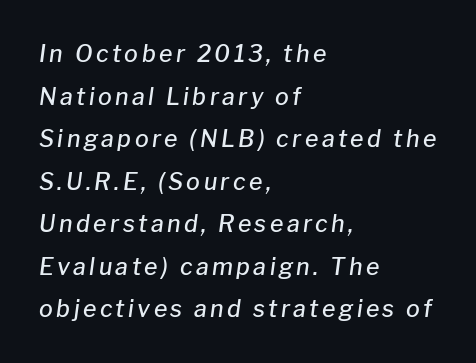
The face used here is a semibold: visibly heavier than regular, lighter than bold. Layout note: lines flush left. Descender tails drop into unmarked territory. The rendering applies a slant to the glyphs.
